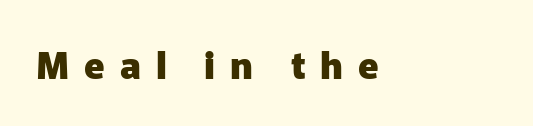
{"serif": "no", "italic": "no", "bold": "yes", "weight": "heavy", "width": "normal", "stroke_contrast": "low", "x_height": "medium", "monospaced": "no", "underline": "no", "align": "left", "letter_spacing": "wide", "letter_spacing_em": 0.4, "glyph_px": 37}
